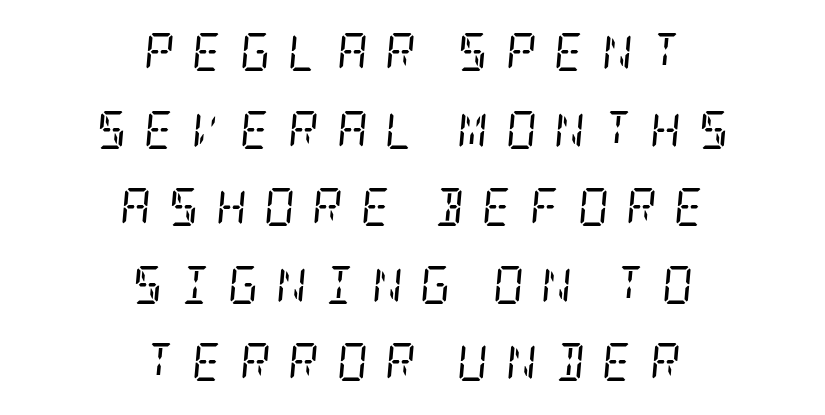
The font family rendered here belongs to the serif group. A great deal of white space separates one row of letters from the next. Is the stroke heavy? The answer is a plain regular-or-lighter. The lines are quadded center.
